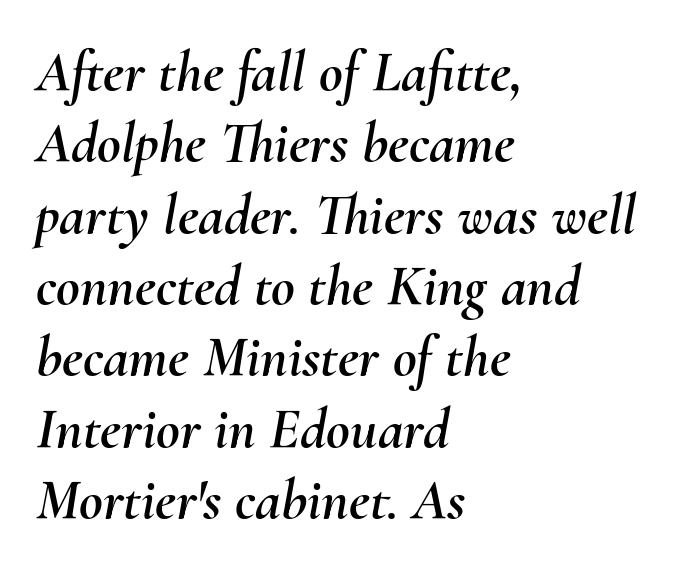
Tall strokes in this sample are angled rather than plumb. This sample has the flowing, uneven cadence of proportional lettering. The setting favours the left margin, as ordinary paragraphs usually do. The foot of each line stays bare and open. Caption: standard tracking, unaltered.
